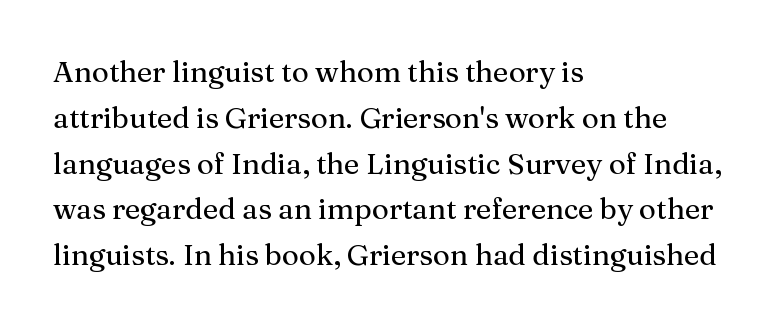
The image shows 29 px serif type, upright; set left-aligned, normal line spacing (1.58x), normal letter spacing, not underlined; medium stroke contrast and a medium x-height.
